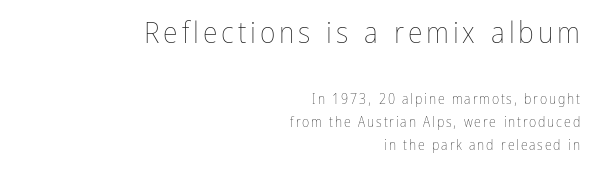
{"italic": "no", "bold": "no", "weight": "thin", "width": "condensed", "stroke_contrast": "low", "x_height": "medium", "monospaced": "no", "underline": "no", "align": "right", "line_spacing": "normal", "line_spacing_ratio": 1.66, "larger_block": "first", "size_ratio": 2.14, "glyph_px": 30}
